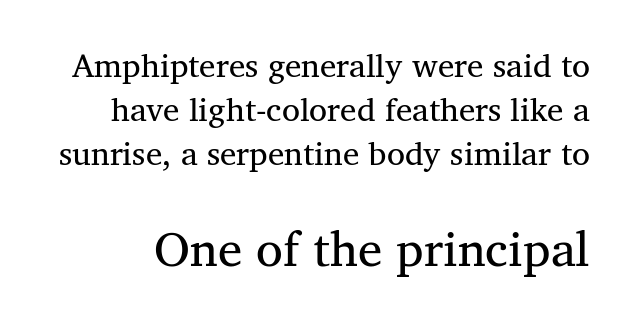
{"serif": "yes", "italic": "no", "bold": "no", "weight": "regular", "width": "normal", "stroke_contrast": "medium", "x_height": "medium", "monospaced": "no", "underline": "no", "line_spacing": "normal", "line_spacing_ratio": 1.34, "letter_spacing": "normal", "letter_spacing_em": 0.0, "larger_block": "second", "size_ratio": 1.48, "glyph_px": 49}
